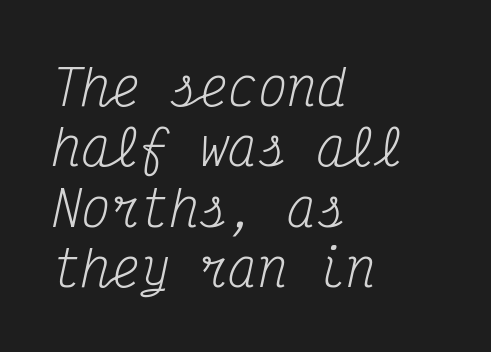
{"serif": "yes", "italic": "yes", "lean": "right", "slant_degrees": 12, "bold": "no", "weight": "regular", "width": "condensed", "stroke_contrast": "medium", "x_height": "medium", "monospaced": "yes", "underline": "no", "align": "left", "line_spacing_ratio": 1.23, "letter_spacing": "normal", "letter_spacing_em": 0.0, "glyph_px": 49}
